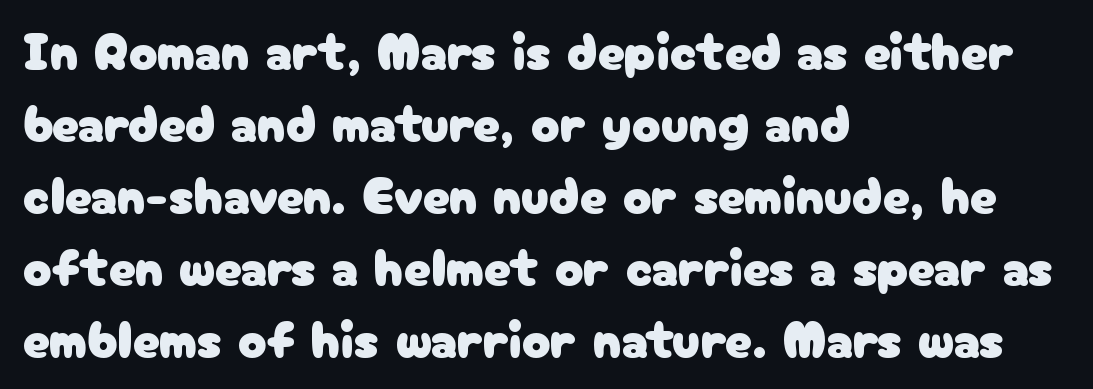
The foot of each line stays bare and open. A typesetter would call this proportional, since set widths differ per character. Does the leading feel generous? No, just average. Which margin do the lines hug? The left one — the right edge is uneven. The horizontal fit of the characters is conventional and even.
